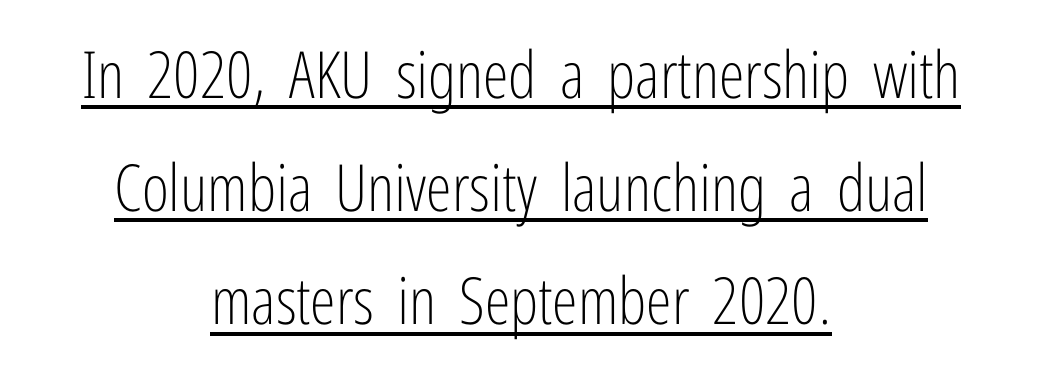
The image shows 65 px light, condensed sans-serif type, upright; set centered, line spacing 1.74x, normal letter spacing, underlined; low stroke contrast and a medium x-height.
